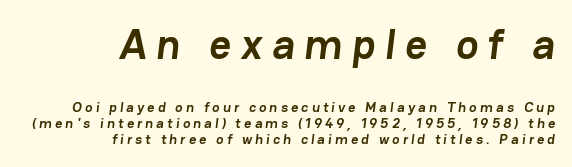
The passage is arranged like a letterhead date or caption credit — flush right. Think of a printed novel: that variable character pitch is what you see here. Bold? Absolutely — the strokes are thick and heavy. Anything drawn beneath the words? Only blank space. Classification — sans serif.
